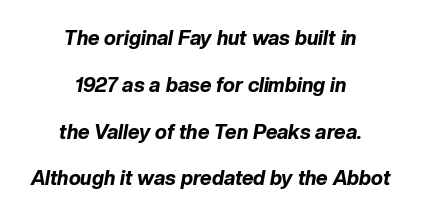
{"italic": "yes", "lean": "right", "slant_degrees": 10, "bold": "yes", "underline": "no", "align": "center", "line_spacing": "loose", "line_spacing_ratio": 2.34, "letter_spacing": "normal", "letter_spacing_em": 0.0, "glyph_px": 20}
